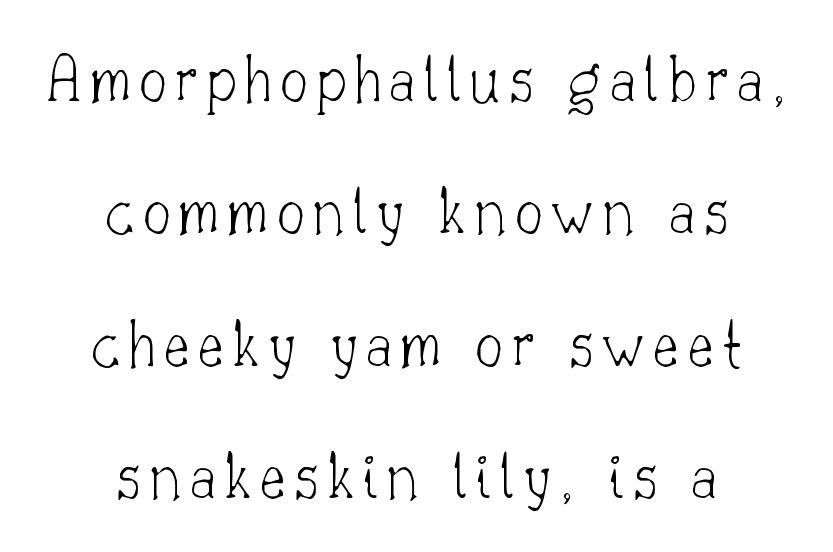
The image shows 70 px thin serif type, upright; set centered, line spacing 1.89x, not underlined; low stroke contrast and a small x-height.
